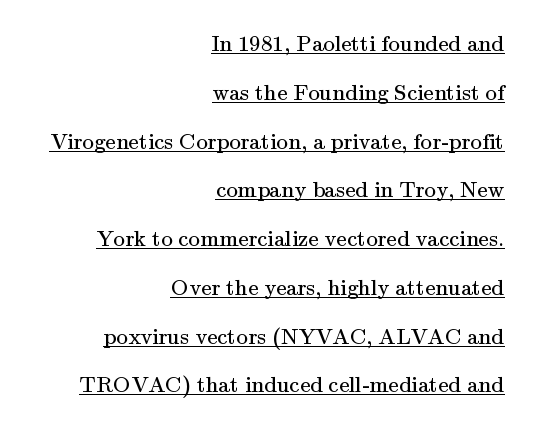
The image shows 23 px text type, upright; set right-aligned, loose line spacing (2.12x), normal letter spacing, underlined.
